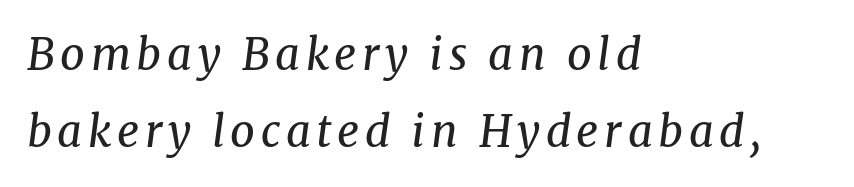
Would a proofreader flag this as italicized? Yes. The font sits on the lighter half of the weight spectrum, regular included. Do the characters align in a grid? No, the font is proportional. Descenders are the only things crossing below the line. To sum up the face: it has serifs. This sample is left-justified, so line endings fall wherever the words run out.
